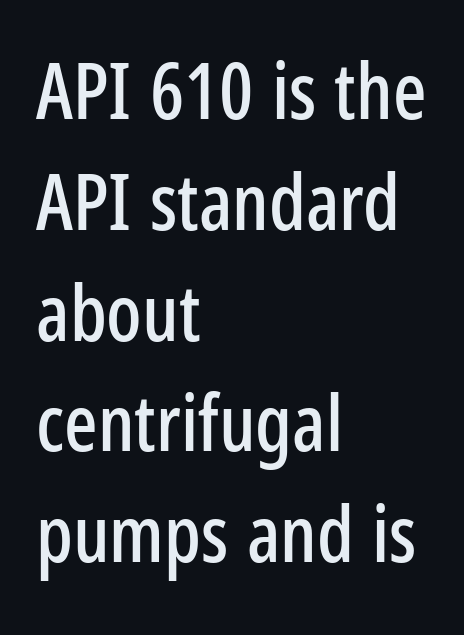
Q: Is the text italic (slanted)? A: No, it is upright.
Q: Is the typeface a serif or a sans-serif typeface? A: Sans-serif.
Q: Is the text underlined? A: No.
Q: How is the paragraph aligned? A: Left-aligned.
Q: Is the spacing between letters normal or unusually wide? A: Normal.
Q: Is the spacing between lines tight, normal or loose? A: Normal.
Q: Width (condensed, normal, or wide)? A: Condensed.
Q: Stroke contrast? A: Low.
Q: x-height? A: Medium.
Q: Monospaced? A: No.
